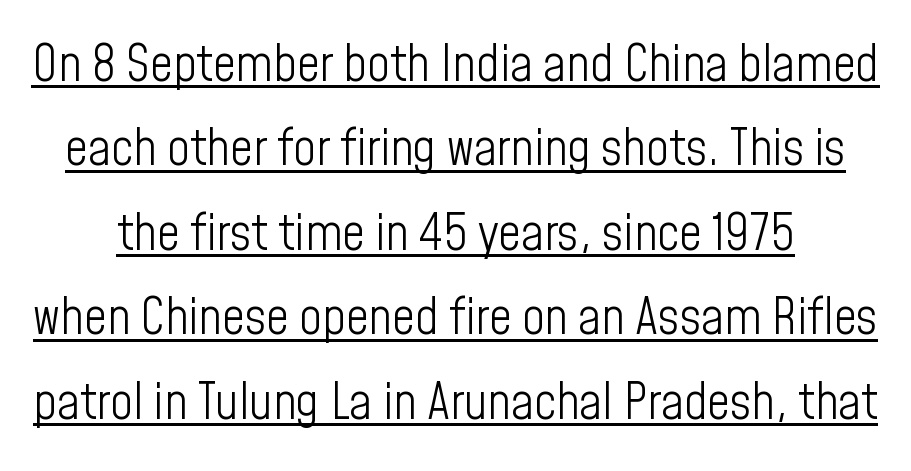
{"serif": "no", "italic": "no", "bold": "no", "weight": "light", "width": "condensed", "stroke_contrast": "low", "x_height": "medium", "monospaced": "no", "underline": "yes", "line_spacing": "normal", "line_spacing_ratio": 1.69, "letter_spacing": "normal", "letter_spacing_em": 0.0, "glyph_px": 50}
